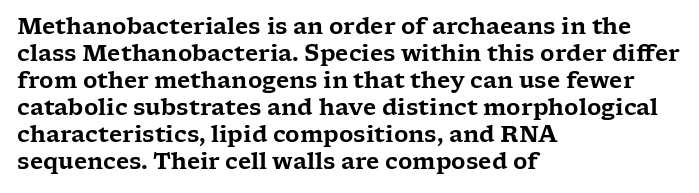
{"italic": "no", "underline": "no", "align": "left", "line_spacing_ratio": 1.23, "letter_spacing": "normal", "letter_spacing_em": 0.0, "glyph_px": 22}
